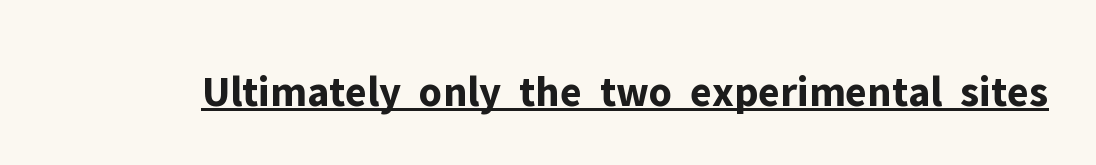
{"serif": "no", "italic": "no", "bold": "yes", "weight": "bold", "width": "normal", "stroke_contrast": "low", "x_height": "medium", "monospaced": "no", "underline": "yes", "letter_spacing": "normal", "letter_spacing_em": 0.0, "glyph_px": 44}
